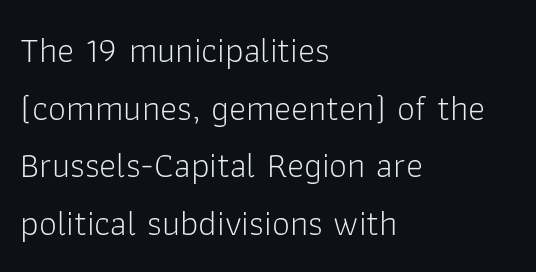
Q: Is the text bold? A: No.
Q: Is the text italic (slanted)? A: No, it is upright.
Q: Is the typeface a serif or a sans-serif typeface? A: Sans-serif.
Q: Is the text underlined? A: No.
Q: How is the paragraph aligned? A: Left-aligned.
Q: Is the spacing between letters normal or unusually wide? A: Normal.
Q: Is the spacing between lines tight, normal or loose? A: Normal.
Q: Width (condensed, normal, or wide)? A: Normal.
Q: Stroke contrast? A: Low.
Q: x-height? A: Medium.
Q: Monospaced? A: No.
